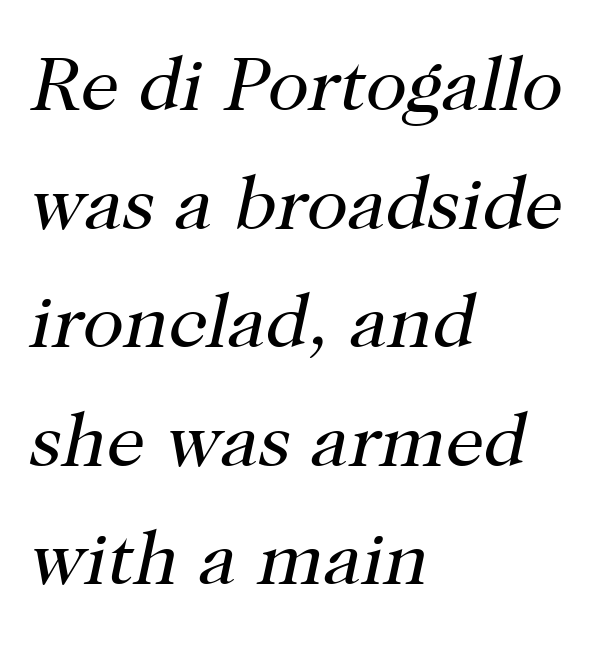
The image shows 76 px regular-weight serif type, italic (leaning right); set left-aligned, normal line spacing (1.56x), normal letter spacing, not underlined; high stroke contrast and a medium x-height.
